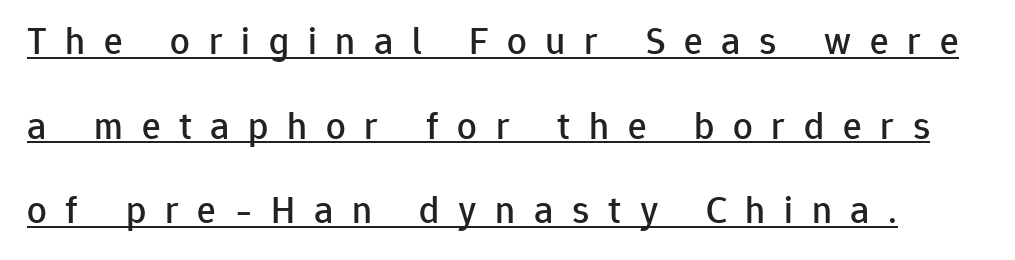
The image shows 39 px sans-serif type, upright; set loose line spacing (2.17x), unusually wide letter spacing (+0.48 em), underlined; low stroke contrast and a medium x-height.
